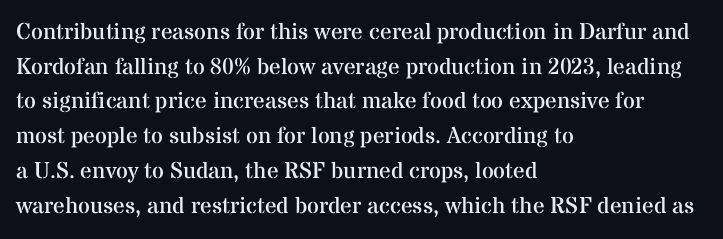
Q: Is the text bold? A: No.
Q: Is the text italic (slanted)? A: No, it is upright.
Q: Is the text underlined? A: No.
Q: How is the paragraph aligned? A: Left-aligned.
Q: Is the spacing between letters normal or unusually wide? A: Normal.
Q: Is the spacing between lines tight, normal or loose? A: Normal.
